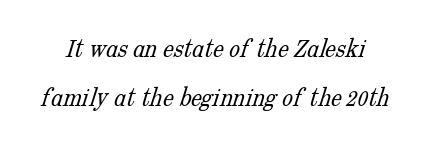
The image shows 27 px text type; set line spacing 1.83x, normal letter spacing, not underlined.
